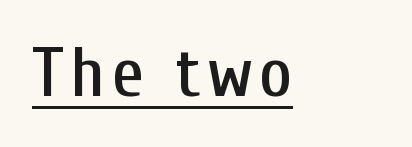
The image shows 71 px condensed sans-serif type, upright; set left-aligned, underlined; low stroke contrast and a medium x-height.
